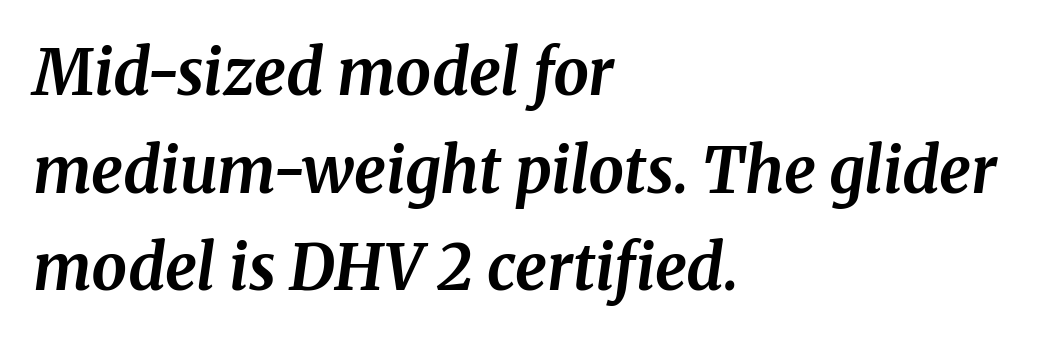
The image shows 63 px bold serif type, italic (leaning right); set left-aligned, normal line spacing (1.55x), normal letter spacing, not underlined; medium stroke contrast and a medium x-height.
